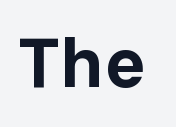
The type sits square on the baseline with zero lean. The sample has been set heavy, in full bold. These lines are rendered in a variable-pitch font. Font category for this specimen: sans-serif. Clear beneath every line of the passage. The letterforms sit shoulder to shoulder at normal distance.
